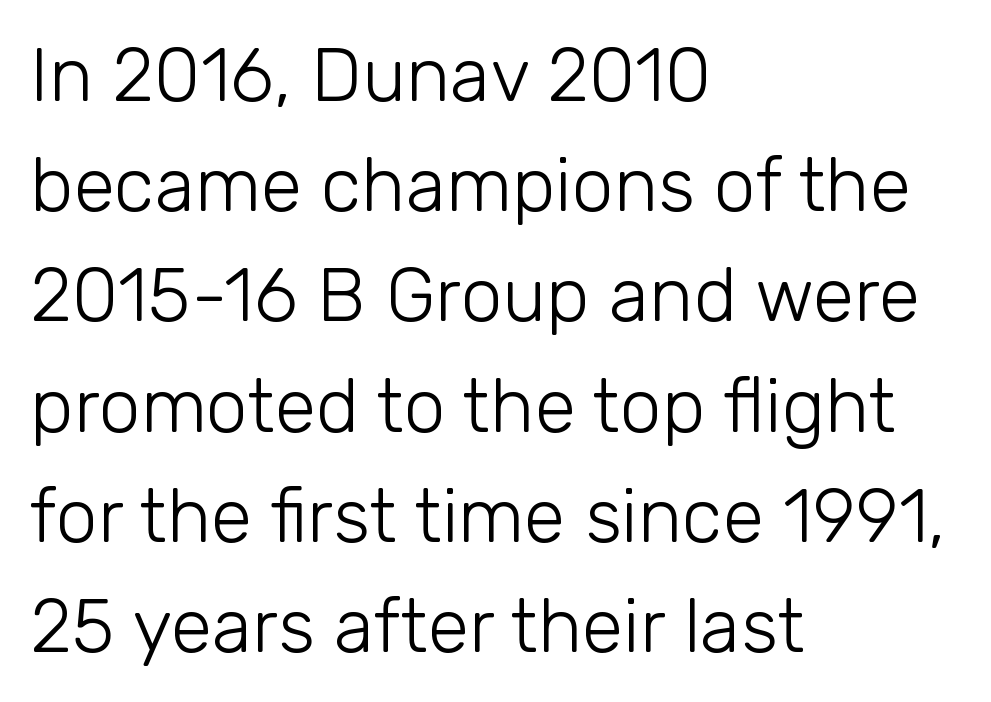
{"serif": "no", "italic": "no", "bold": "no", "weight": "light", "width": "normal", "stroke_contrast": "low", "x_height": "medium", "monospaced": "no", "underline": "no", "align": "left", "line_spacing": "normal", "line_spacing_ratio": 1.47, "letter_spacing": "normal", "letter_spacing_em": 0.0, "glyph_px": 75}
